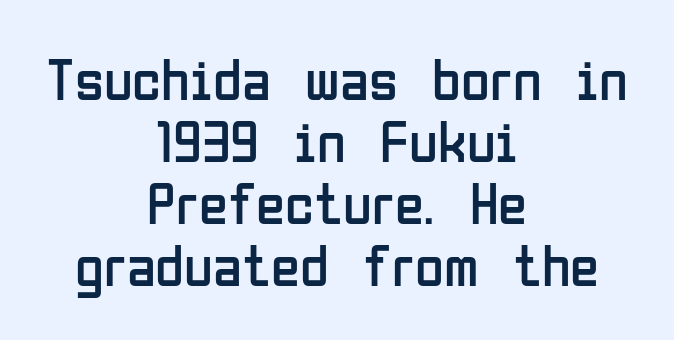
{"serif": "no", "italic": "no", "bold": "no", "weight": "regular", "width": "condensed", "stroke_contrast": "low", "x_height": "medium", "monospaced": "no", "underline": "no", "align": "center", "line_spacing": "tight", "line_spacing_ratio": 1.05, "letter_spacing": "normal", "letter_spacing_em": 0.0, "glyph_px": 59}
